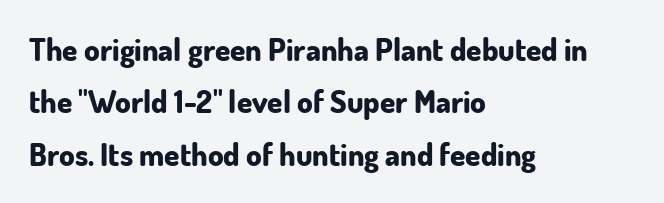
Q: Is the text bold? A: Yes.
Q: Is the text italic (slanted)? A: No, it is upright.
Q: Is the typeface a serif or a sans-serif typeface? A: Sans-serif.
Q: Is the text underlined? A: No.
Q: How is the paragraph aligned? A: Left-aligned.
Q: Is the spacing between letters normal or unusually wide? A: Normal.
Q: Is the spacing between lines tight, normal or loose? A: Normal.
Q: Width (condensed, normal, or wide)? A: Normal.
Q: Stroke contrast? A: Low.
Q: x-height? A: Small.
Q: Monospaced? A: No.
